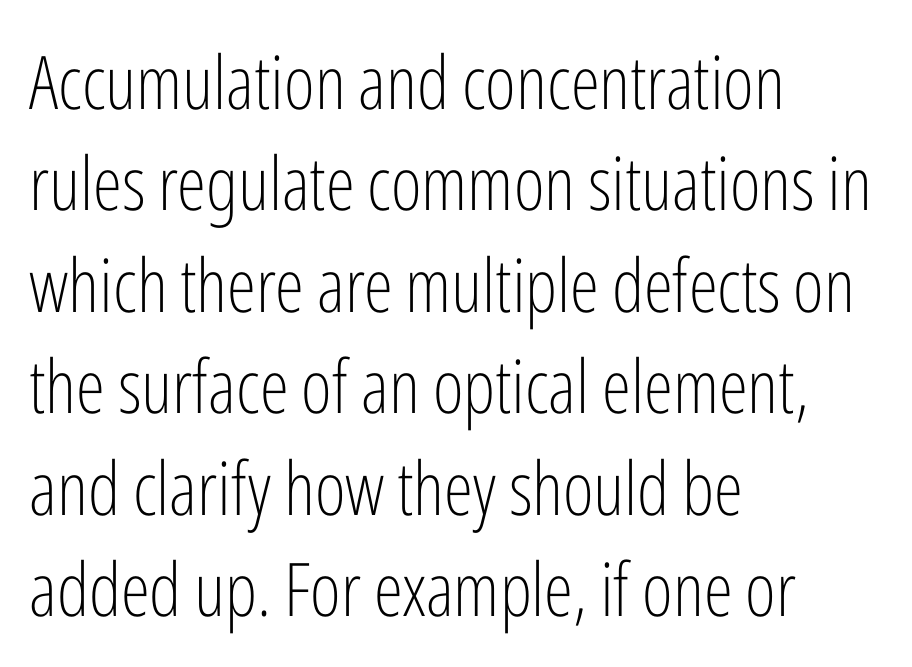
The letters stand upright; this is a roman face. Do the characters align in a grid? No, the font is proportional. Left-aligned paragraph, ragged on the right. This rendering features lettering with no underline. Unbolded letterforms with no extra heft.
